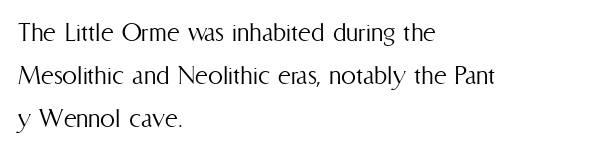
Vertical spacing — default. The setting favours the left margin, as ordinary paragraphs usually do. In terms of letterspacing, this is plain default setting. Each letter keeps its own natural width here, so spacing adapts to shape. The weight tops out at a normal text grade. The specimen omits any rule beneath the text block's lines.
